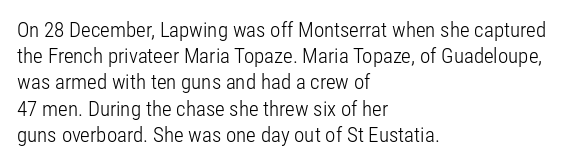
The image shows 21 px text type, upright; set left-aligned, normal line spacing (1.25x), normal letter spacing, not underlined.
